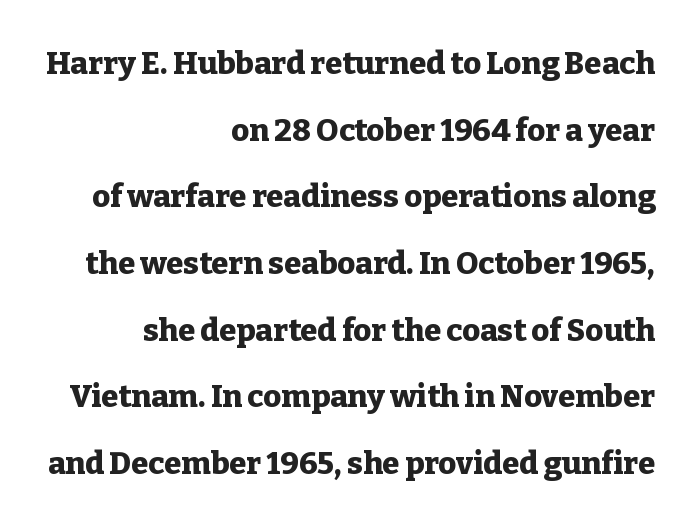
{"serif": "yes", "italic": "no", "bold": "yes", "weight": "heavy", "width": "normal", "stroke_contrast": "low", "x_height": "medium", "monospaced": "no", "underline": "no", "align": "right", "line_spacing": "loose", "line_spacing_ratio": 2.15, "letter_spacing": "normal", "letter_spacing_em": 0.0, "glyph_px": 31}
